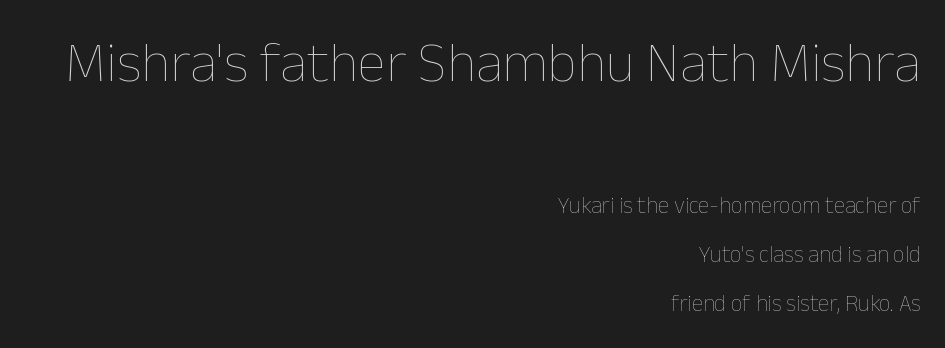
The letters advance in unequal steps, a hallmark of proportional type. Whoever set this made the first block the dominant, larger element. Plain, unruled lines of type. Each word holds together tightly as a unit, with standard inter-letter gaps.
